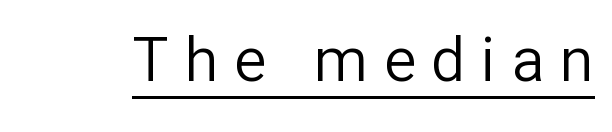
{"serif": "no", "italic": "no", "bold": "no", "weight": "regular", "width": "normal", "stroke_contrast": "low", "x_height": "medium", "monospaced": "no", "underline": "yes", "letter_spacing": "wide", "letter_spacing_em": 0.26, "glyph_px": 61}
